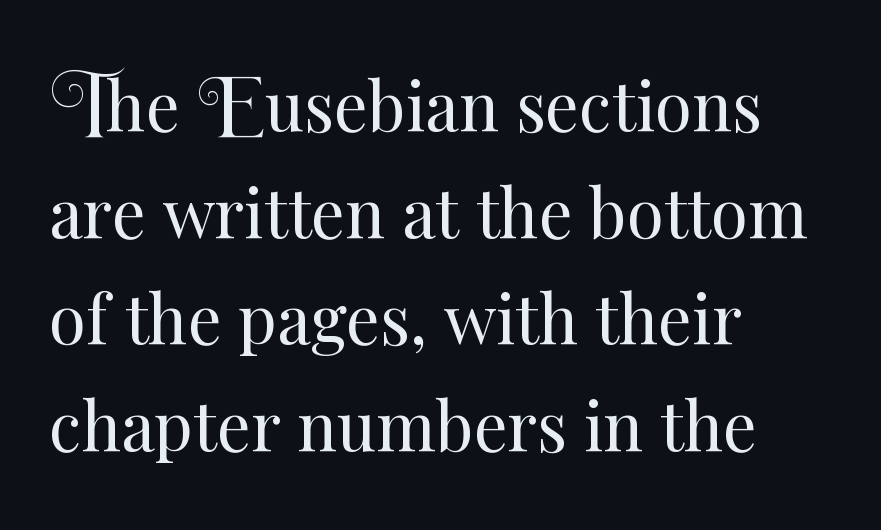
The image shows 67 px regular-weight type, upright; set left-aligned, normal line spacing (1.59x), normal letter spacing, not underlined; medium stroke contrast and a small x-height.
